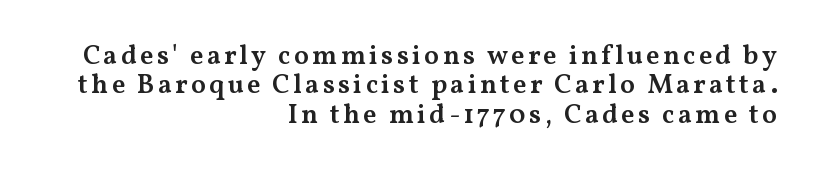
Decoration check: the copy has no underline. The font is running at a semibold setting, under full bold. Compared with a flush-left layout, this one pins lines to the opposite, right side. Tightly led — the rows are bunched.
